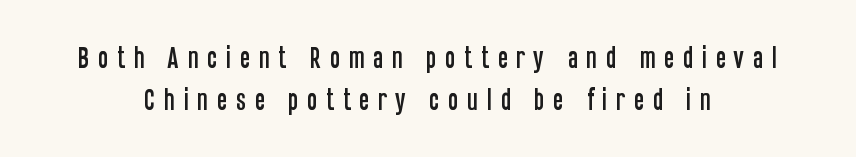
Bare-footed words on every line. Look at the tracking — it's clearly loosened, letters drifting apart. Unlike italic type, these characters show no tilt at all. The whitespace from short lines is split evenly between both sides.
